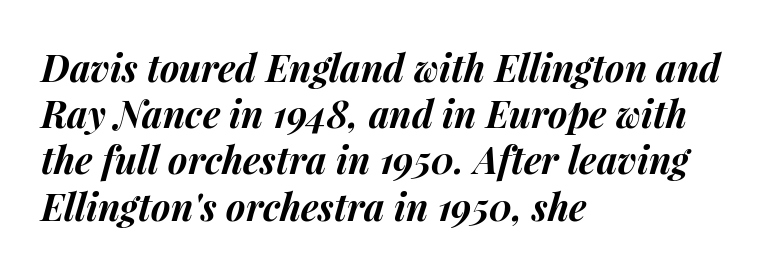
The image shows 37 px bold type, italic (leaning right); set left-aligned, normal line spacing (1.25x), normal letter spacing, not underlined; medium stroke contrast and a medium x-height.
